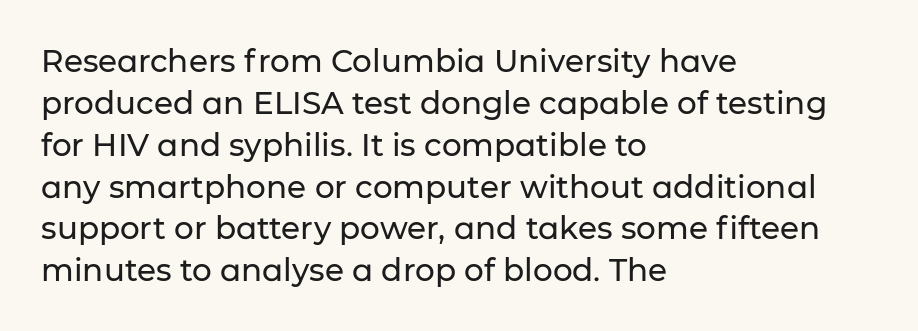
Each line starts at the same left margin while the right side varies. A typesetter would call this proportional, since set widths differ per character. Notice how descenders clear the ascenders below comfortably — that's standard leading. Descenders are the only things crossing below the line.
